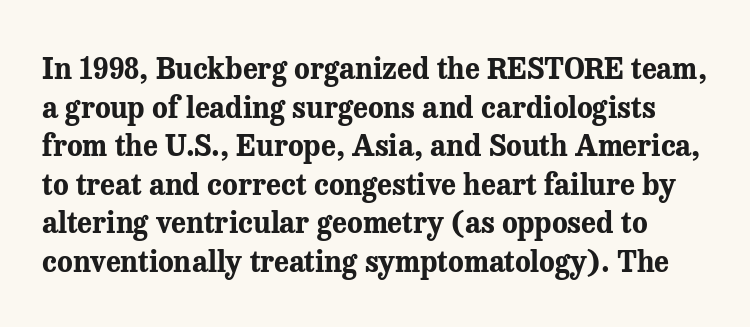
{"serif": "yes", "italic": "no", "bold": "yes", "weight": "bold", "width": "normal", "stroke_contrast": "medium", "x_height": "medium", "monospaced": "no", "underline": "no", "line_spacing": "normal", "line_spacing_ratio": 1.33, "letter_spacing": "normal", "letter_spacing_em": 0.0, "glyph_px": 29}
